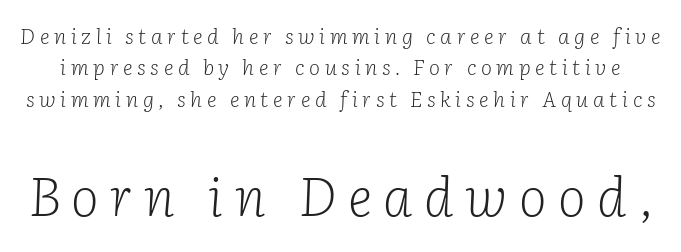
The image shows 53 px light serif type, italic (leaning right); set normal line spacing (1.49x), unusually wide letter spacing (+0.22 em), not underlined; the second (bottom) block is 2.52x larger; low stroke contrast and a medium x-height.
